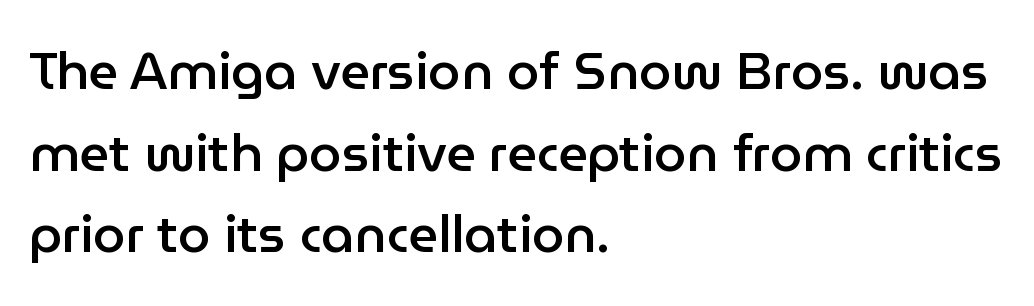
Q: Is the text bold? A: Semi-bold.
Q: Is the text italic (slanted)? A: No, it is upright.
Q: Is the typeface a serif or a sans-serif typeface? A: Sans-serif.
Q: Is the text underlined? A: No.
Q: How is the paragraph aligned? A: Left-aligned.
Q: Is the spacing between letters normal or unusually wide? A: Normal.
Q: Is the spacing between lines tight, normal or loose? A: Normal.
Q: Width (condensed, normal, or wide)? A: Normal.
Q: Stroke contrast? A: Low.
Q: x-height? A: Medium.
Q: Monospaced? A: No.
